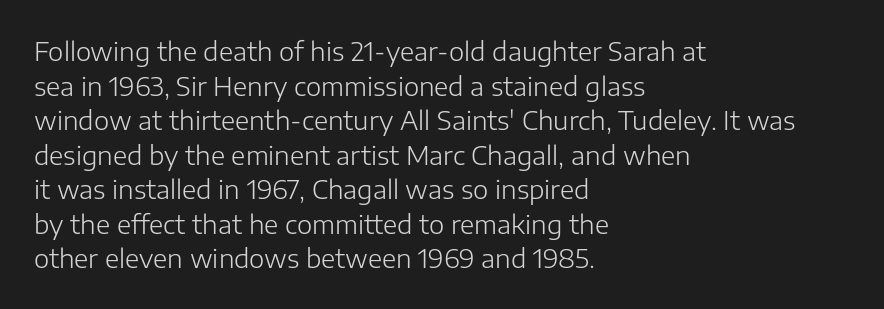
{"italic": "no", "bold": "no", "underline": "no", "align": "left", "line_spacing": "normal", "line_spacing_ratio": 1.33, "letter_spacing": "normal", "letter_spacing_em": 0.0, "glyph_px": 26}
